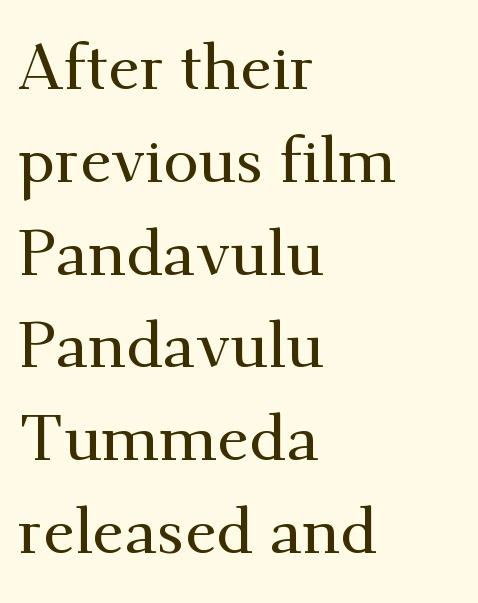
{"serif": "yes", "italic": "no", "width": "normal", "stroke_contrast": "medium", "x_height": "small", "monospaced": "no", "underline": "no", "align": "left", "line_spacing": "normal", "line_spacing_ratio": 1.45, "letter_spacing": "normal", "letter_spacing_em": 0.0, "glyph_px": 64}
